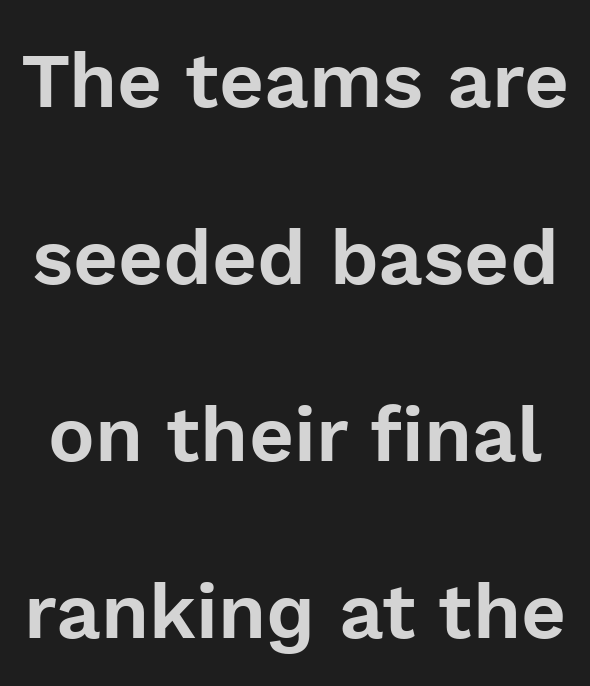
{"serif": "no", "italic": "no", "width": "normal", "x_height": "medium", "monospaced": "no", "underline": "no", "line_spacing": "loose", "line_spacing_ratio": 2.27, "letter_spacing": "normal", "letter_spacing_em": 0.0, "glyph_px": 78}
